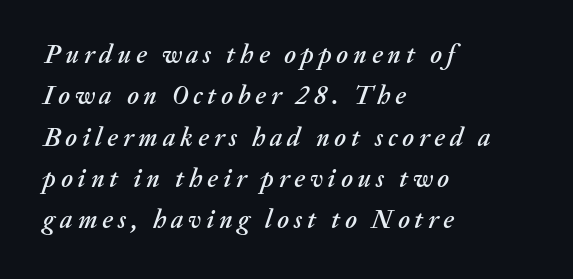
Q: Is the text italic (slanted)? A: Yes, it leans right by about 20 degrees.
Q: Is the text underlined? A: No.
Q: How is the paragraph aligned? A: Left-aligned.
Q: Is the spacing between lines tight, normal or loose? A: Normal.
